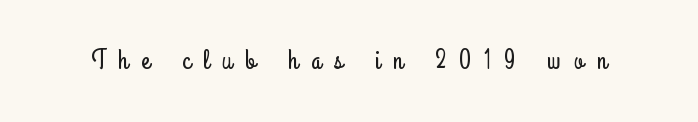
Q: Is the text underlined? A: No.
Q: Is the spacing between letters normal or unusually wide? A: Unusually wide.
